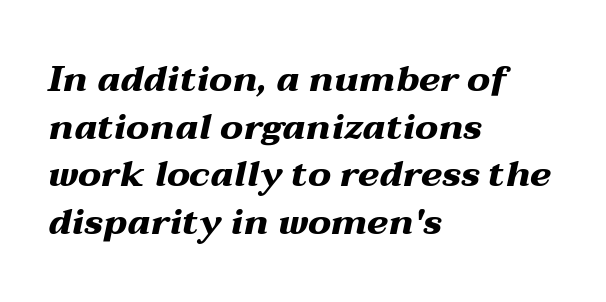
The image shows 36 px heavy, wide type, italic (leaning right); set left-aligned, normal line spacing (1.32x), normal letter spacing, not underlined; medium stroke contrast and a medium x-height.
